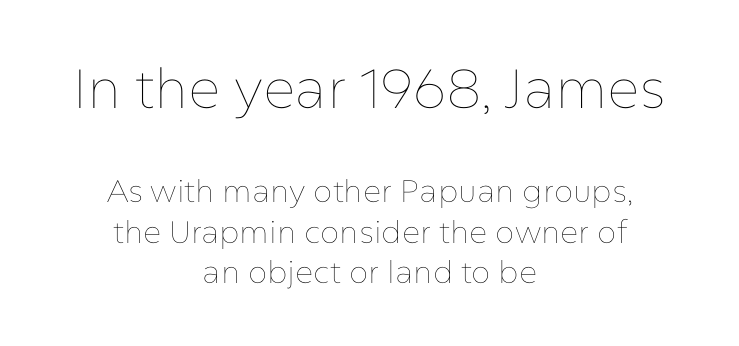
{"italic": "no", "bold": "no", "weight": "thin", "width": "normal", "stroke_contrast": "low", "x_height": "medium", "monospaced": "no", "underline": "no", "align": "center", "line_spacing": "normal", "line_spacing_ratio": 1.32, "letter_spacing": "normal", "letter_spacing_em": 0.0, "larger_block": "first", "size_ratio": 1.77, "glyph_px": 55}
